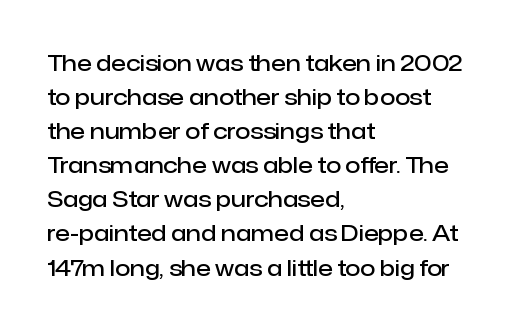
{"italic": "no", "bold": "semi", "underline": "no", "align": "left", "line_spacing": "normal", "line_spacing_ratio": 1.55, "letter_spacing": "normal", "letter_spacing_em": 0.0, "glyph_px": 22}
